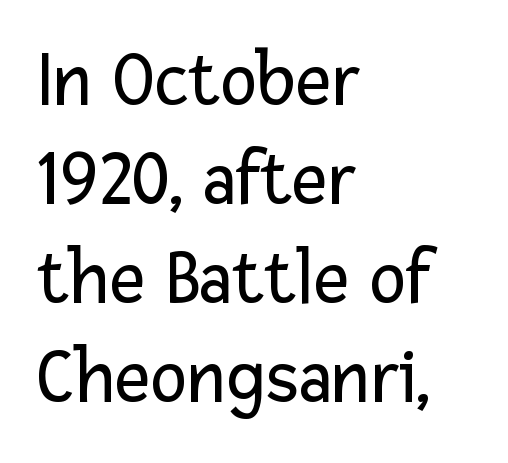
Q: Is the text bold? A: No.
Q: Is the text italic (slanted)? A: No, it is upright.
Q: Is the typeface a serif or a sans-serif typeface? A: Sans-serif.
Q: Is the text underlined? A: No.
Q: How is the paragraph aligned? A: Left-aligned.
Q: Is the spacing between letters normal or unusually wide? A: Normal.
Q: Is the spacing between lines tight, normal or loose? A: Normal.
Q: Width (condensed, normal, or wide)? A: Normal.
Q: Stroke contrast? A: Low.
Q: x-height? A: Medium.
Q: Monospaced? A: No.
